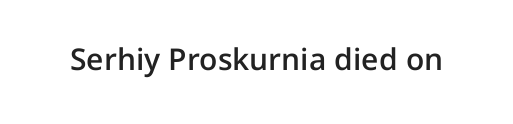
The image shows 30 px semibold sans-serif type, upright; set normal letter spacing, not underlined; low stroke contrast and a medium x-height.
